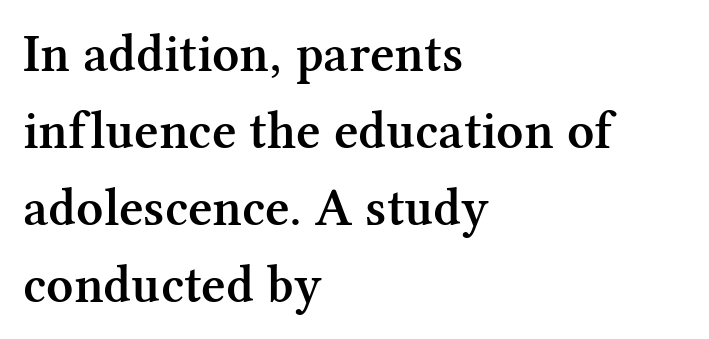
The image shows 53 px semibold serif type, upright; set left-aligned, normal line spacing (1.45x), normal letter spacing, not underlined; medium stroke contrast and a medium x-height.
